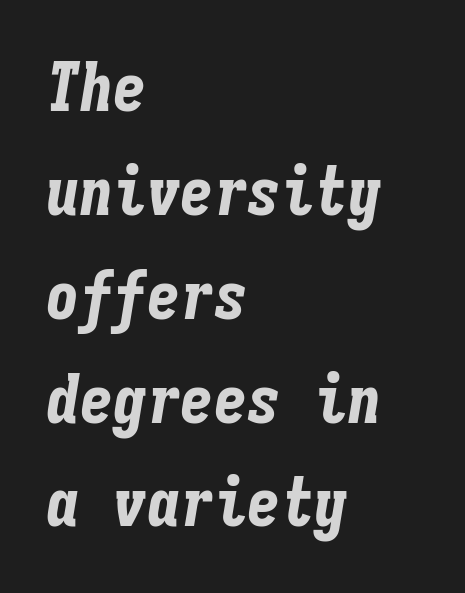
Q: Is the text bold? A: Yes.
Q: Is the text italic (slanted)? A: Yes, it leans right by about 9 degrees.
Q: Is the text underlined? A: No.
Q: How is the paragraph aligned? A: Left-aligned.
Q: Is the spacing between letters normal or unusually wide? A: Normal.
Q: Is the spacing between lines tight, normal or loose? A: Normal.
Q: Width (condensed, normal, or wide)? A: Condensed.
Q: Stroke contrast? A: Low.
Q: x-height? A: Medium.
Q: Monospaced? A: Yes.
